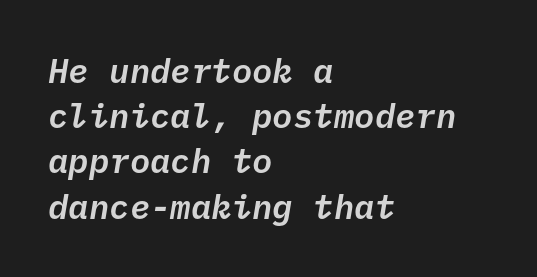
Q: Is the text italic (slanted)? A: Yes, it leans right by about 10 degrees.
Q: Is the text underlined? A: No.
Q: How is the paragraph aligned? A: Left-aligned.
Q: Is the spacing between letters normal or unusually wide? A: Normal.
Q: Is the spacing between lines tight, normal or loose? A: Normal.
Q: Width (condensed, normal, or wide)? A: Normal.
Q: Stroke contrast? A: Low.
Q: x-height? A: Medium.
Q: Monospaced? A: Yes.
